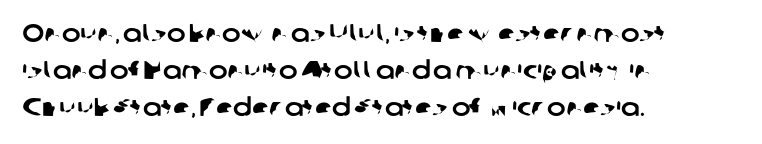
{"underline": "no", "align": "left", "line_spacing": "normal", "line_spacing_ratio": 1.48, "letter_spacing": "normal", "letter_spacing_em": 0.0, "glyph_px": 25}
